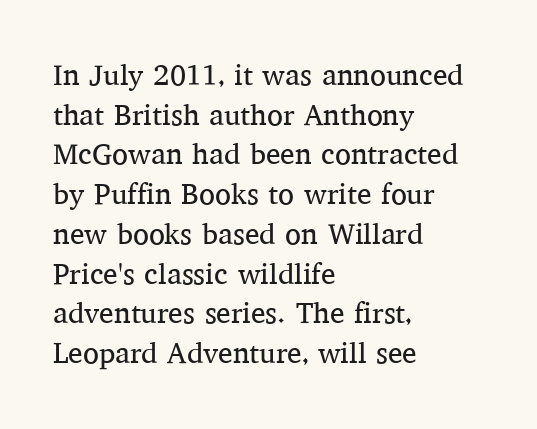
The image shows 29 px regular-weight serif type, upright; set left-aligned, normal line spacing (1.37x), normal letter spacing, not underlined; medium stroke contrast and a medium x-height.
